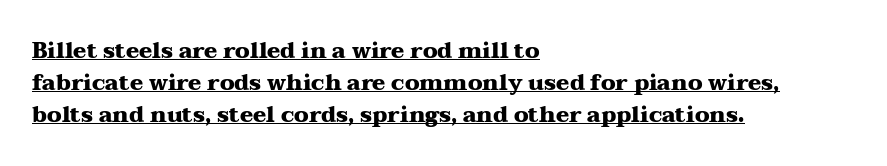
Honestly, the row spacing looks completely unremarkable. You'd pick this weight for a headline — it's a proper bold. Words appear dense and cohesive because spacing is normal. In CSS terms this would be text-align: left. The sample's only ornament is a line tracing under the words. The letters stand upright; this is a roman face.
